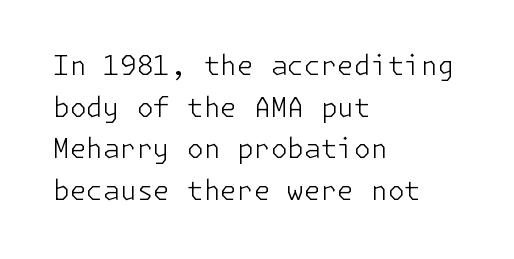
Q: Is the text bold? A: No.
Q: Is the text italic (slanted)? A: No, it is upright.
Q: Is the text underlined? A: No.
Q: How is the paragraph aligned? A: Left-aligned.
Q: Is the spacing between letters normal or unusually wide? A: Normal.
Q: Is the spacing between lines tight, normal or loose? A: Normal.
